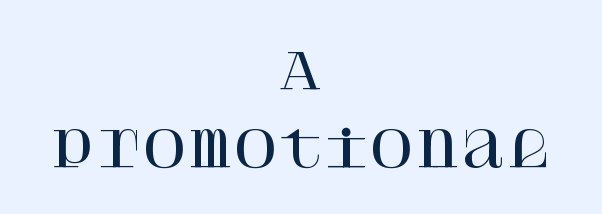
Q: Is the text italic (slanted)? A: No, it is upright.
Q: Is the typeface a serif or a sans-serif typeface? A: Serif.
Q: Is the text underlined? A: No.
Q: How is the paragraph aligned? A: Centered.
Q: Is the spacing between letters normal or unusually wide? A: Normal.
Q: Is the spacing between lines tight, normal or loose? A: Normal.
Q: Width (condensed, normal, or wide)? A: Normal.
Q: Stroke contrast? A: High.
Q: x-height? A: Large.
